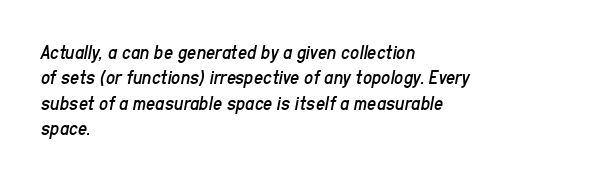
{"italic": "yes", "lean": "right", "slant_degrees": 11, "bold": "no", "underline": "no", "align": "left", "line_spacing": "normal", "line_spacing_ratio": 1.27, "letter_spacing": "normal", "letter_spacing_em": 0.0, "glyph_px": 20}
